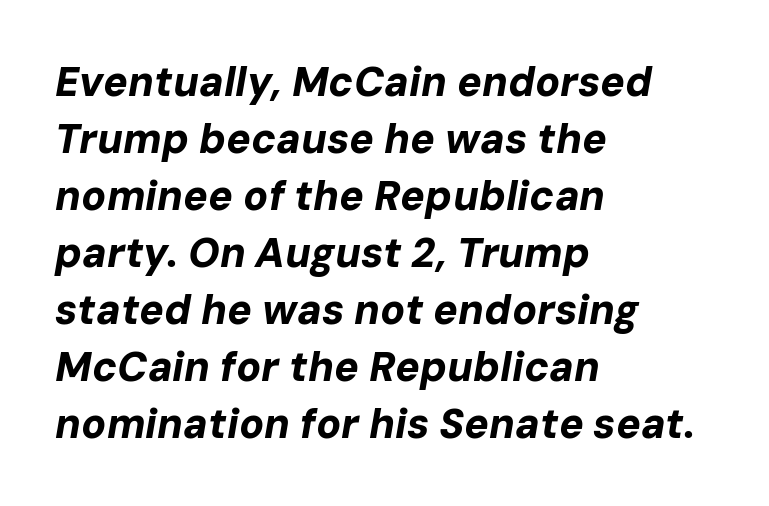
The lines sit at an ordinary, default distance from one another. The rag falls on the right side of this text block. Stroke thickness is high; the sample reads as a true bold. Is this a fixed-width face? No — the glyphs have proportional, varying widths.
